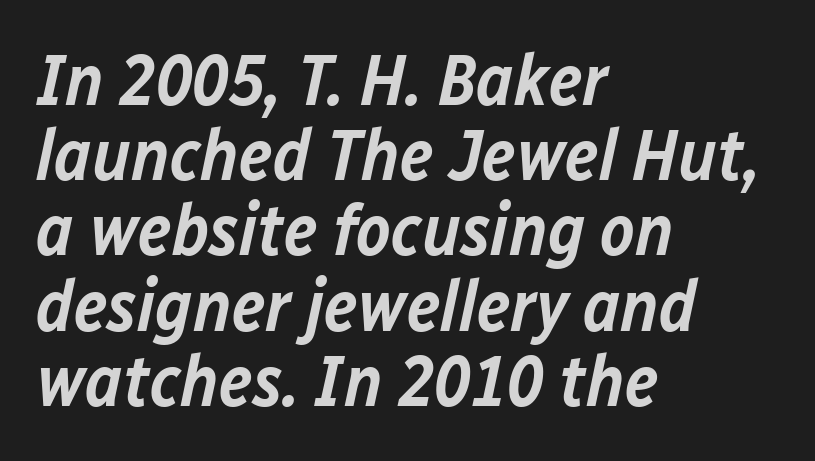
Q: Is the text bold? A: Semi-bold.
Q: Is the text italic (slanted)? A: Yes, it leans right by about 12 degrees.
Q: Is the text underlined? A: No.
Q: How is the paragraph aligned? A: Left-aligned.
Q: Is the spacing between letters normal or unusually wide? A: Normal.
Q: Is the spacing between lines tight, normal or loose? A: Tight.
Q: Width (condensed, normal, or wide)? A: Normal.
Q: Stroke contrast? A: Low.
Q: x-height? A: Medium.
Q: Monospaced? A: No.
